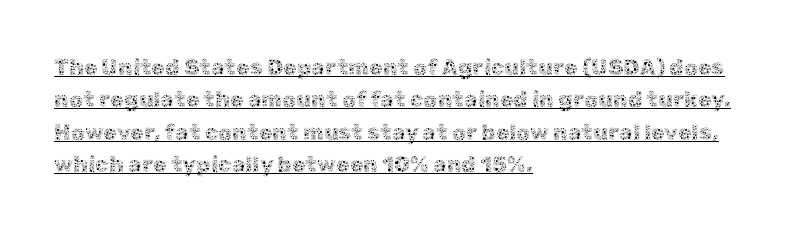
The image shows 22 px text type, upright; set left-aligned, normal line spacing (1.47x), normal letter spacing, underlined.
